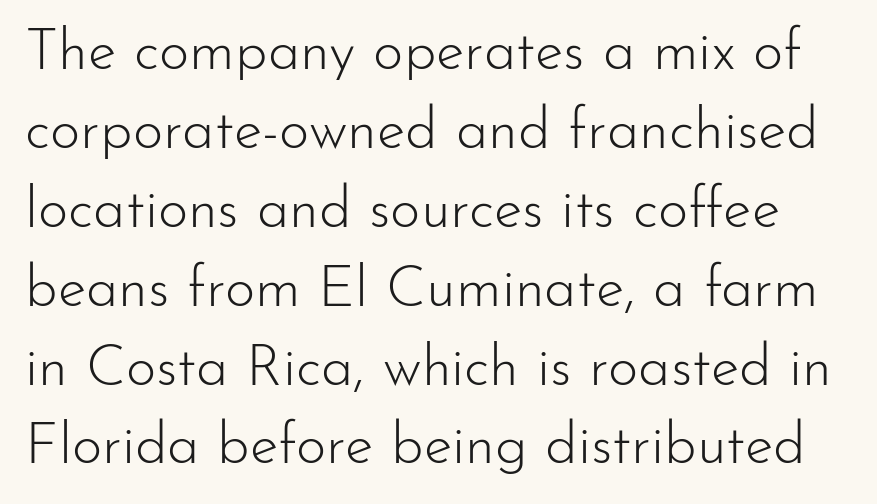
The image shows 58 px light sans-serif type, upright; set normal line spacing (1.36x), normal letter spacing, not underlined; low stroke contrast and a small x-height.
